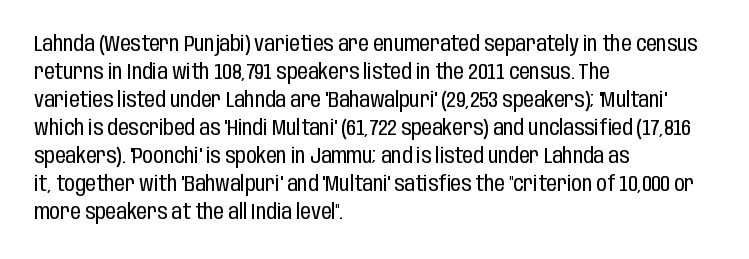
{"italic": "no", "bold": "no", "underline": "no", "align": "left", "line_spacing": "normal", "line_spacing_ratio": 1.33, "letter_spacing": "normal", "letter_spacing_em": 0.0, "glyph_px": 21}
